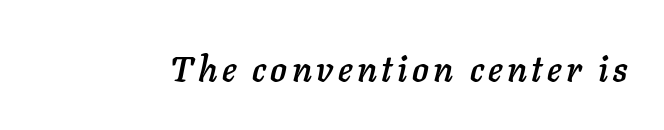
{"italic": "yes", "lean": "right", "slant_degrees": 11, "width": "normal", "stroke_contrast": "low", "x_height": "medium", "monospaced": "no", "underline": "no", "glyph_px": 35}
